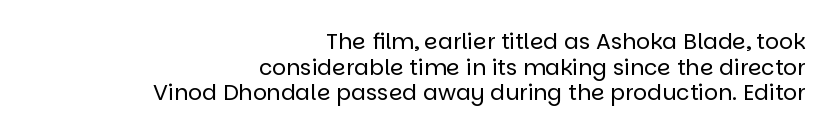
The image shows 22 px text type, upright; set right-aligned, line spacing 1.17x, normal letter spacing, not underlined.
